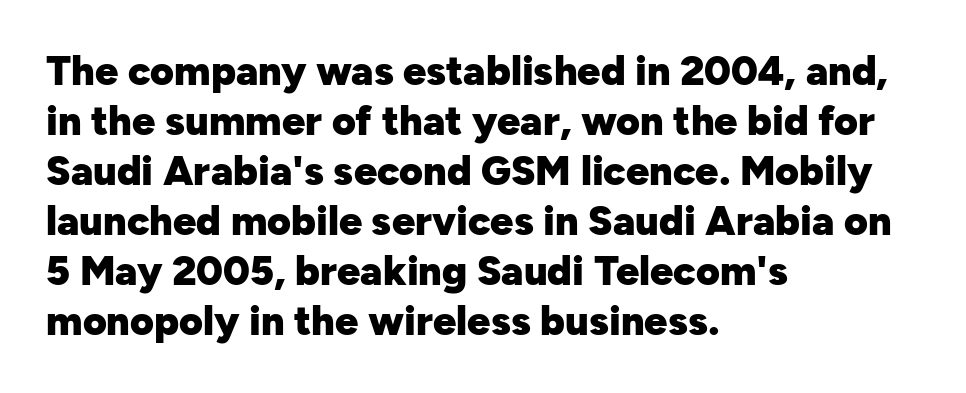
The glyphs are unaccompanied by any horizontal stroke below them. Every row of glyphs begins at an identical x-position on the left. You could not count columns in this text — the font is proportionally spaced. Chunky letters — that's bold for sure. The text was rendered using a sans face with plain stroke endings.
